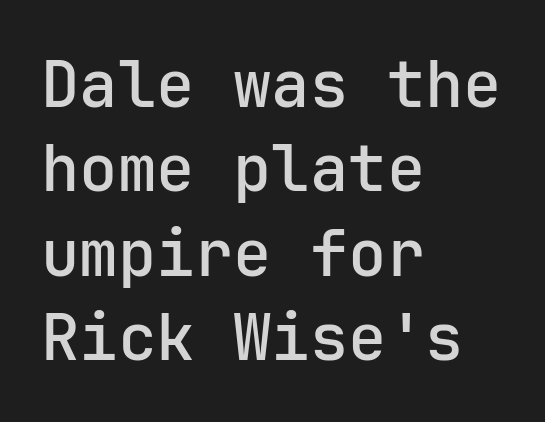
{"serif": "no", "italic": "no", "bold": "semi", "weight": "semibold", "width": "normal", "stroke_contrast": "low", "x_height": "medium", "underline": "no", "align": "left", "line_spacing": "normal", "line_spacing_ratio": 1.32, "letter_spacing": "normal", "letter_spacing_em": 0.0, "glyph_px": 64}
